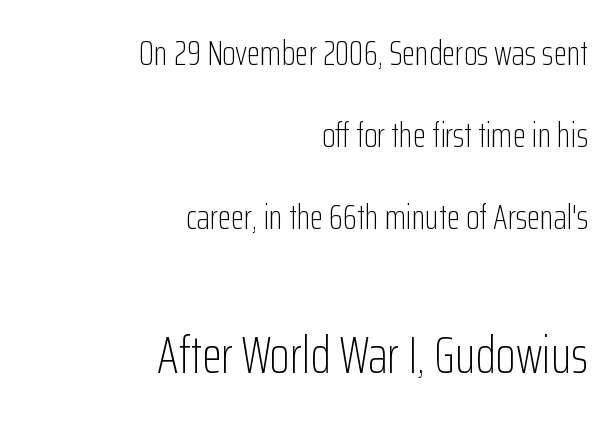
Each letter keeps its own natural width here, so spacing adapts to shape. The weight tops out at a normal text grade. Nothing unusual about the tracking: characters are spaced as the font intends. Any mark beneath the type? The region is blank. Reading down the block, your eye finds every line finishing at a fixed right position.
